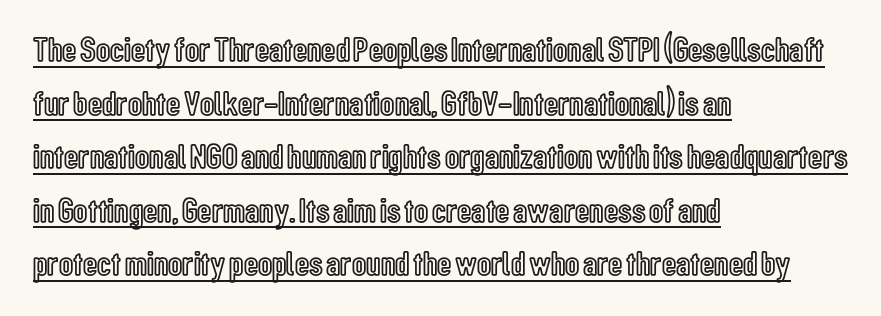
The image shows 35 px condensed type, upright; set left-aligned, normal line spacing (1.53x), normal letter spacing, underlined; a medium x-height.
